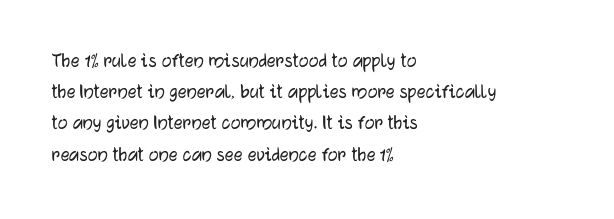
Nope, not italic — everything's standing straight. You could call the tracking neutral — neither tight nor loose. Descenders hang freely into open space. Vertical spacing — default. The compositor pushed each line to the left boundary.
